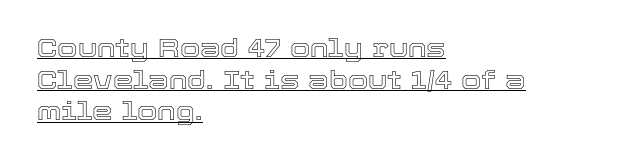
{"italic": "no", "underline": "yes", "align": "left", "line_spacing_ratio": 1.22, "letter_spacing": "normal", "letter_spacing_em": 0.0, "glyph_px": 26}
